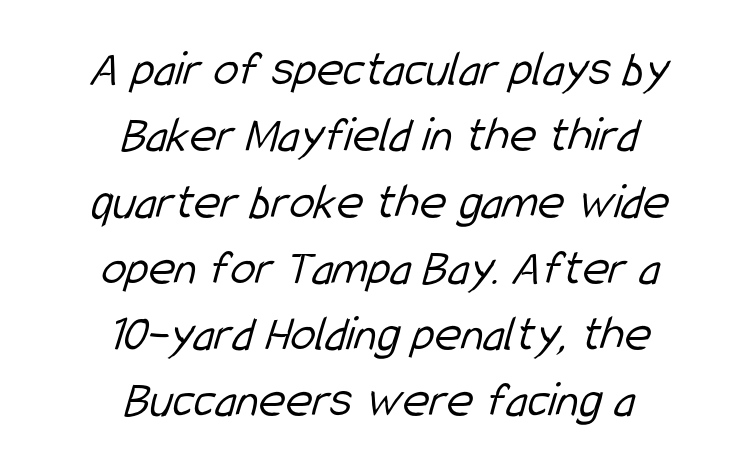
Q: Is the text bold? A: No.
Q: Is the typeface a serif or a sans-serif typeface? A: Sans-serif.
Q: Is the text underlined? A: No.
Q: How is the paragraph aligned? A: Centered.
Q: Is the spacing between letters normal or unusually wide? A: Normal.
Q: Is the spacing between lines tight, normal or loose? A: Normal.
Q: Width (condensed, normal, or wide)? A: Condensed.
Q: Stroke contrast? A: Low.
Q: x-height? A: Medium.
Q: Monospaced? A: No.
